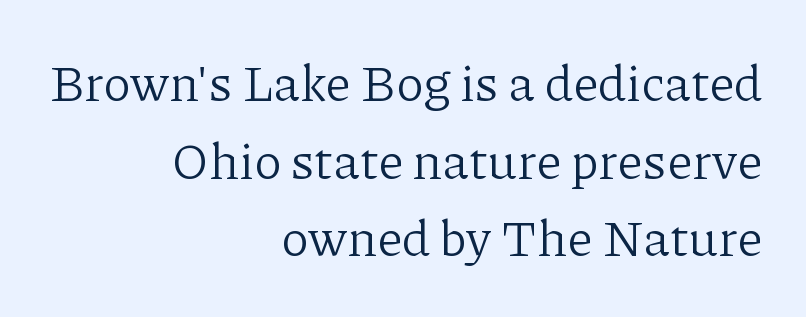
{"serif": "yes", "italic": "no", "bold": "no", "weight": "light", "width": "normal", "stroke_contrast": "low", "x_height": "medium", "monospaced": "no", "underline": "no", "align": "right", "line_spacing": "normal", "line_spacing_ratio": 1.52, "letter_spacing": "normal", "letter_spacing_em": 0.0, "glyph_px": 51}
